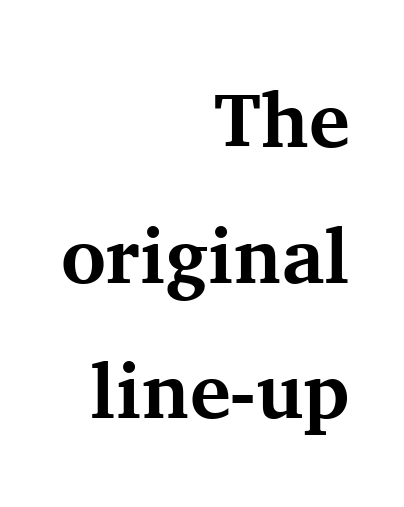
The image shows 77 px bold serif type, upright; set right-aligned, line spacing 1.76x, normal letter spacing, not underlined; medium stroke contrast and a medium x-height.
